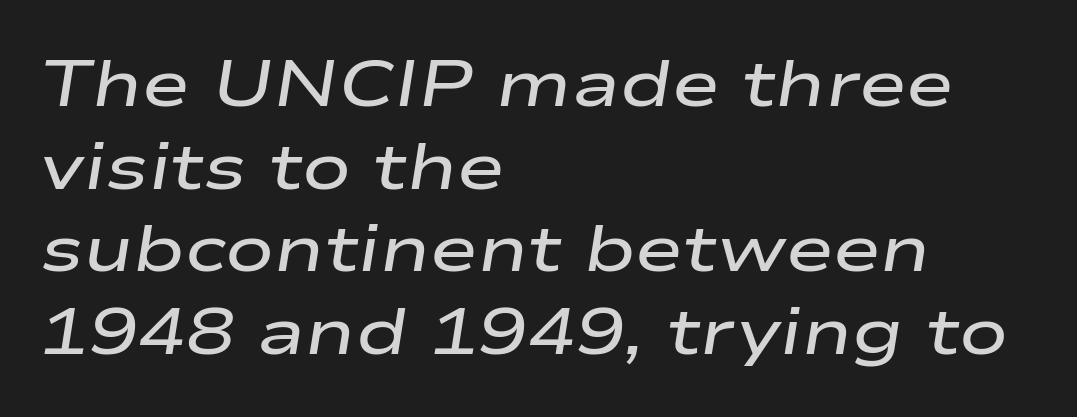
The image shows 65 px semibold, wide type, italic (leaning right); set left-aligned, normal line spacing (1.27x), normal letter spacing, not underlined; low stroke contrast and a medium x-height.
